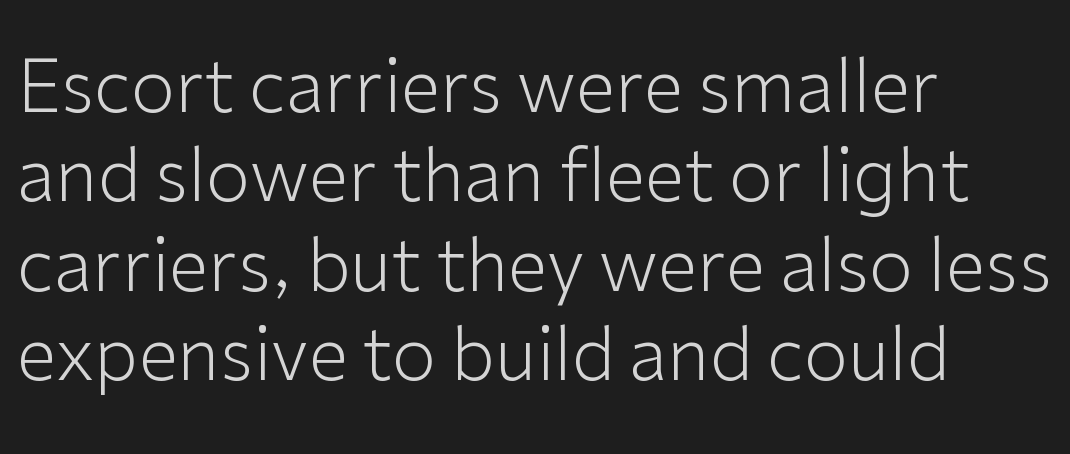
Caption: standard tracking, unaltered. A sans-serif font was chosen for this passage. Descenders hang freely into open space. Do the characters align in a grid? No, the font is proportional.
